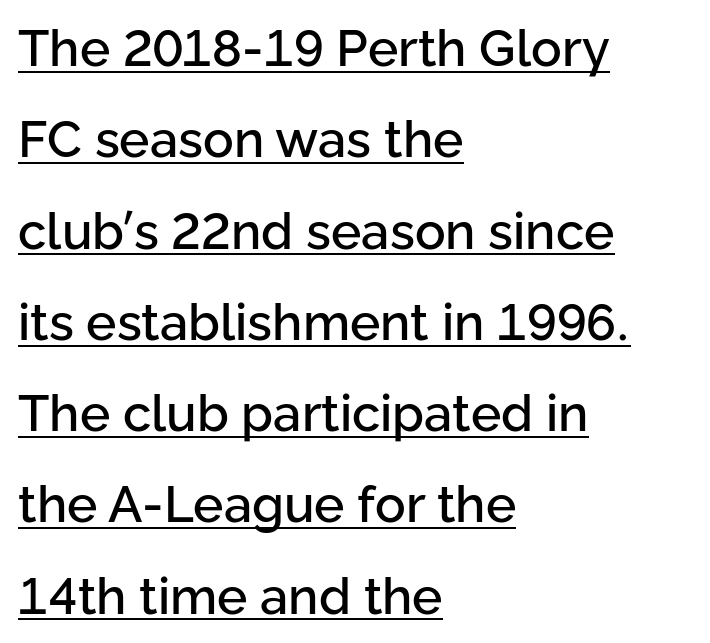
{"serif": "no", "italic": "no", "width": "normal", "stroke_contrast": "low", "x_height": "medium", "monospaced": "no", "underline": "yes", "align": "left", "line_spacing_ratio": 1.79, "letter_spacing": "normal", "letter_spacing_em": 0.0, "glyph_px": 51}
